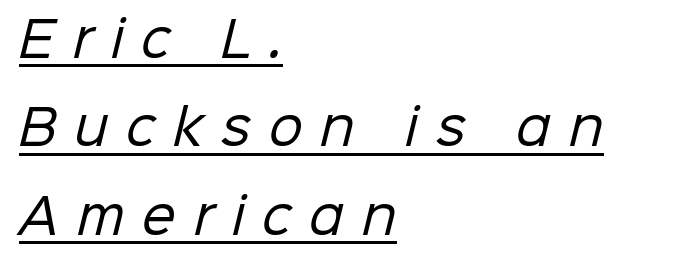
The image shows 48 px regular-weight sans-serif type; set left-aligned, line spacing 1.84x, unusually wide letter spacing (+0.37 em), underlined; low stroke contrast and a medium x-height.
